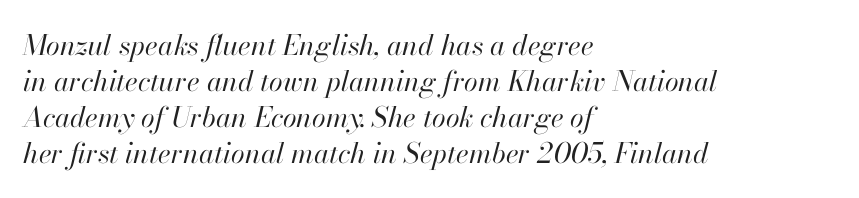
The image shows 28 px regular-weight type, italic (leaning right); set left-aligned, normal line spacing (1.28x), normal letter spacing, not underlined; high stroke contrast and a small x-height.
